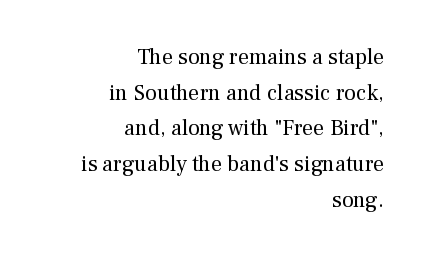
The image shows 22 px text type, upright; set right-aligned, normal line spacing (1.62x), normal letter spacing, not underlined.
